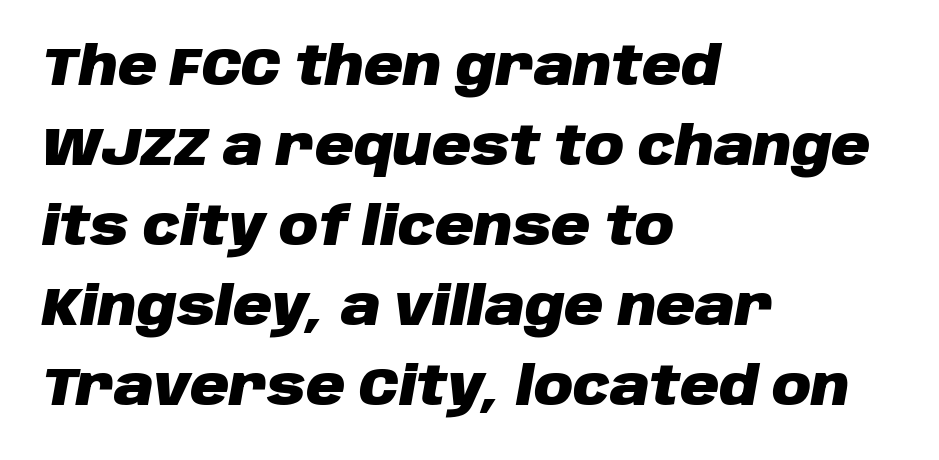
Note the varied advance widths — an 'i' is clearly narrower than an 'm'. Normally led — the rows are evenly, conventionally spaced. An italicized treatment has been applied to the whole sample. Visually the block forms a straight wall on the left and a jagged coastline on the right. The specimen omits any rule beneath the text block's lines.
